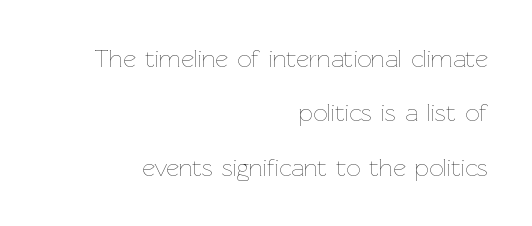
The line-height multiplier appears high, well above default. This reads as an unemphasized weight, regular at the heaviest. This sample is right-justified, so line beginnings fall wherever the words allow. Clear beneath every line of the passage. The specimen reads as upright at a glance.
